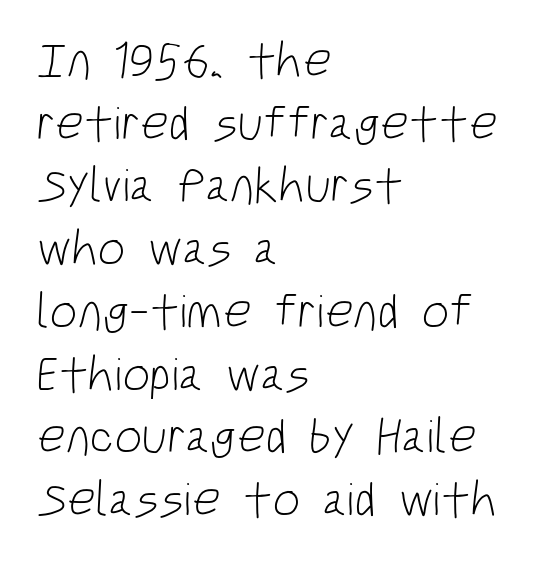
Q: Is the text bold? A: No.
Q: Is the typeface a serif or a sans-serif typeface? A: Sans-serif.
Q: Is the text underlined? A: No.
Q: How is the paragraph aligned? A: Left-aligned.
Q: Is the spacing between letters normal or unusually wide? A: Normal.
Q: Is the spacing between lines tight, normal or loose? A: Normal.
Q: Width (condensed, normal, or wide)? A: Condensed.
Q: Stroke contrast? A: Low.
Q: x-height? A: Large.
Q: Monospaced? A: No.
